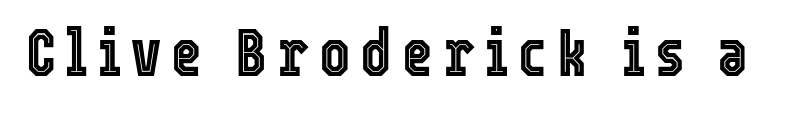
The image shows 66 px condensed type, upright; set not underlined; a medium x-height.
